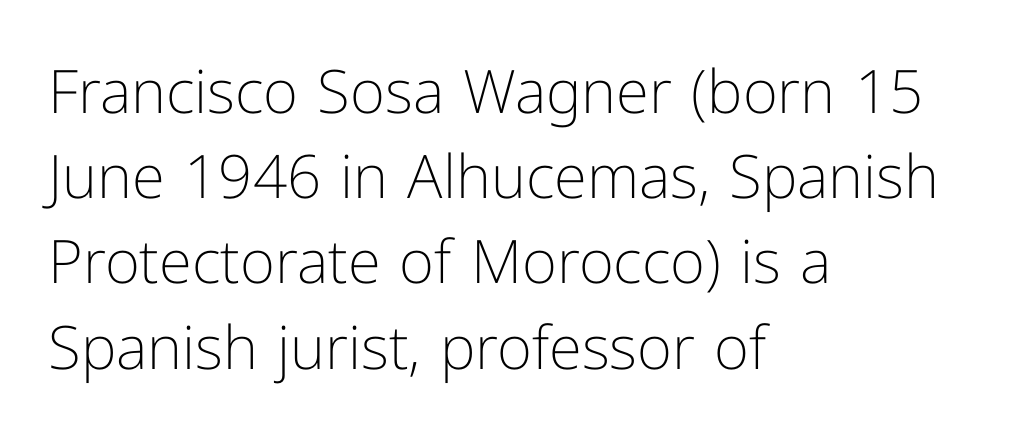
{"serif": "no", "italic": "no", "bold": "no", "weight": "light", "width": "normal", "stroke_contrast": "low", "x_height": "medium", "monospaced": "no", "underline": "no", "align": "left", "line_spacing": "normal", "line_spacing_ratio": 1.42, "letter_spacing": "normal", "letter_spacing_em": 0.0, "glyph_px": 60}
